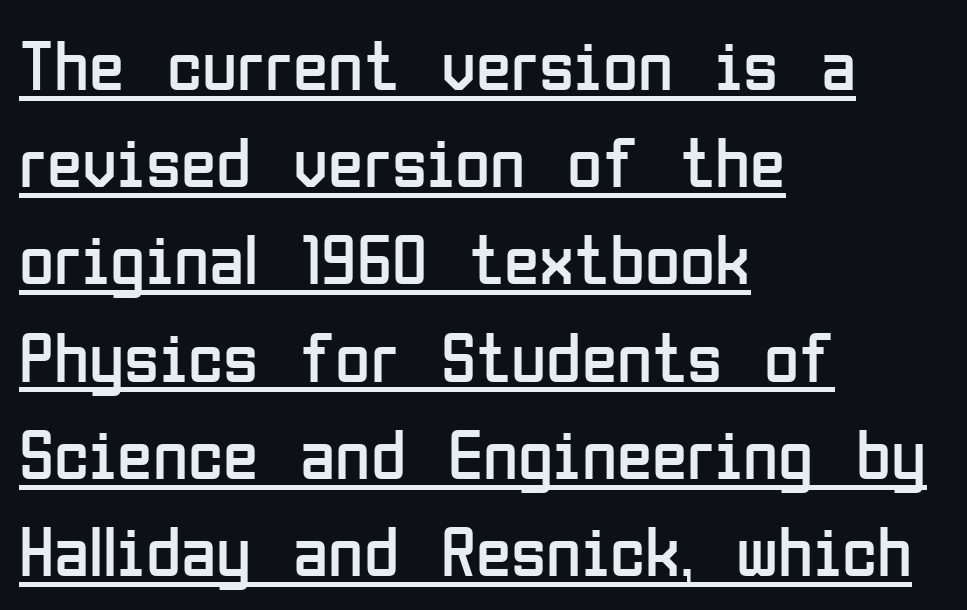
Q: Is the text bold? A: No.
Q: Is the text italic (slanted)? A: No, it is upright.
Q: Is the typeface a serif or a sans-serif typeface? A: Sans-serif.
Q: Is the text underlined? A: Yes.
Q: How is the paragraph aligned? A: Left-aligned.
Q: Is the spacing between letters normal or unusually wide? A: Normal.
Q: Is the spacing between lines tight, normal or loose? A: Normal.
Q: Width (condensed, normal, or wide)? A: Condensed.
Q: Stroke contrast? A: Low.
Q: x-height? A: Medium.
Q: Monospaced? A: No.
